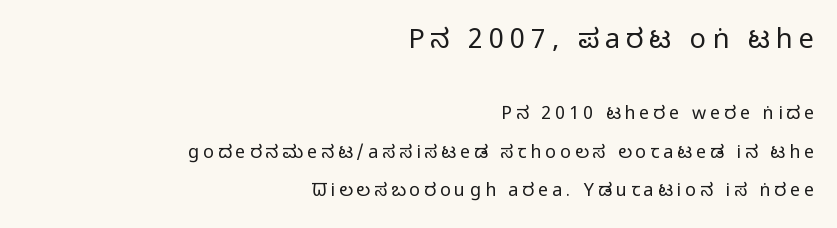
Q: Is the text bold? A: No.
Q: Is the text italic (slanted)? A: No, it is upright.
Q: Is the text underlined? A: No.
Q: How is the paragraph aligned? A: Right-aligned.
Q: Is the spacing between letters normal or unusually wide? A: Unusually wide.
Q: Is the spacing between lines tight, normal or loose? A: Loose.
Q: Which block of text is set in a larger size, the first (top) or the second (bottom)? A: The first (top) one.
